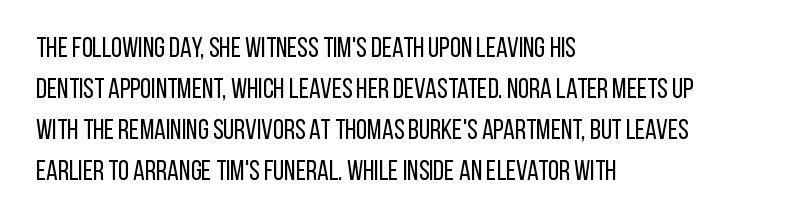
You could not count columns in this text — the font is proportionally spaced. The text block is weighted toward the left margin, trailing off unevenly rightward. Examine the stroke ends and you'll find no serifs. Stems here are at most as thick as an everyday book face. Any mark beneath the type? The region is blank.
